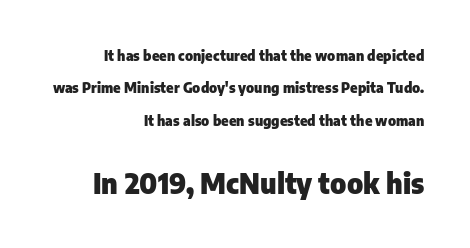
What's the leading like? Stretched, with rows far apart. Varying glyph widths throughout — classic text-font behaviour. Decoration check: the copy has no underline. The rendering keeps characters at their native spacing. The typeface chosen for these lines omits serifs.
